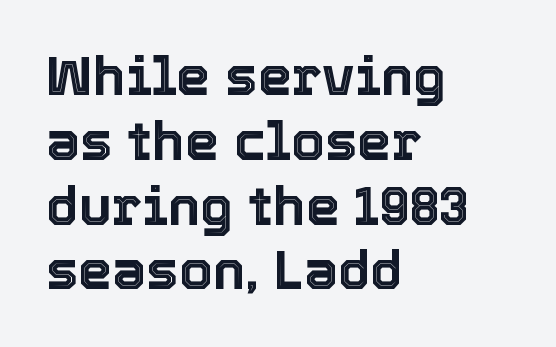
Q: Is the text italic (slanted)? A: No, it is upright.
Q: Is the text underlined? A: No.
Q: How is the paragraph aligned? A: Left-aligned.
Q: Is the spacing between letters normal or unusually wide? A: Normal.
Q: Width (condensed, normal, or wide)? A: Normal.
Q: x-height? A: Medium.
Q: Monospaced? A: No.
